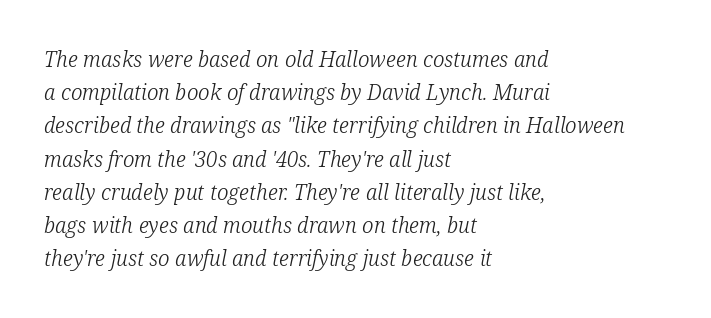
The image shows 21 px text type, italic (leaning right); set left-aligned, normal line spacing (1.58x), normal letter spacing, not underlined.
